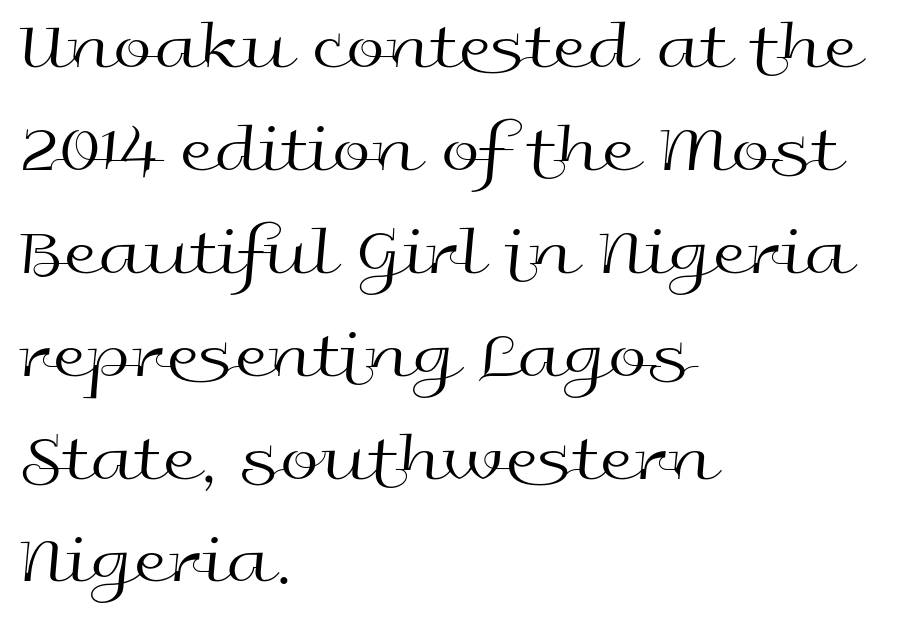
The image shows 70 px regular-weight, wide sans-serif type, upright; set left-aligned, normal line spacing (1.47x), normal letter spacing, not underlined; a medium x-height.
